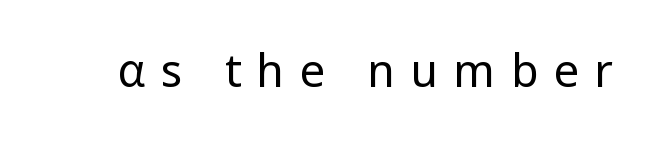
{"serif": "no", "italic": "no", "bold": "no", "weight": "regular", "width": "normal", "stroke_contrast": "low", "x_height": "medium", "monospaced": "no", "underline": "no", "letter_spacing": "wide", "letter_spacing_em": 0.34, "glyph_px": 45}
